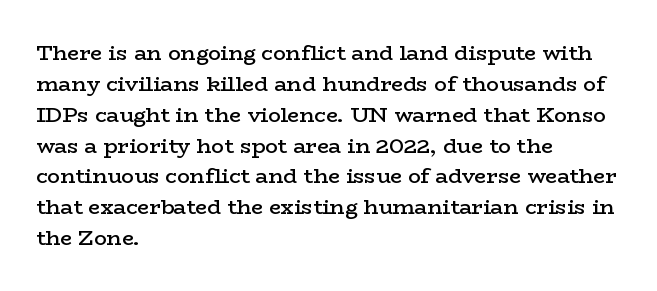
The image shows 21 px text type, upright; set left-aligned, normal line spacing (1.47x), normal letter spacing, not underlined.
